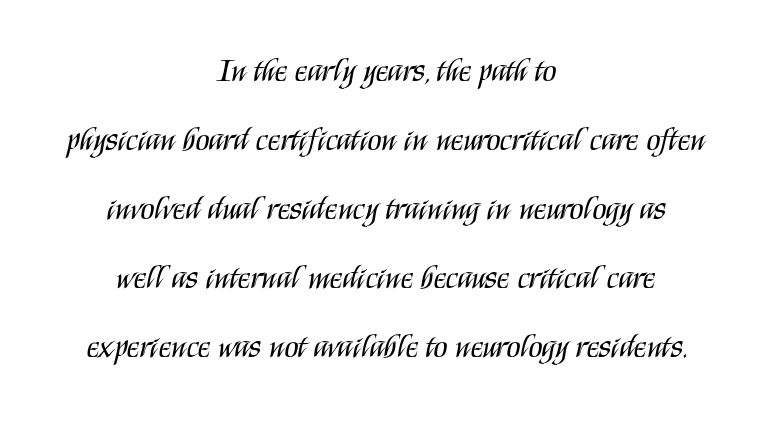
The image shows 32 px regular-weight, condensed sans-serif type; set centered, loose line spacing (2.16x), normal letter spacing, not underlined; medium stroke contrast and a large x-height.
